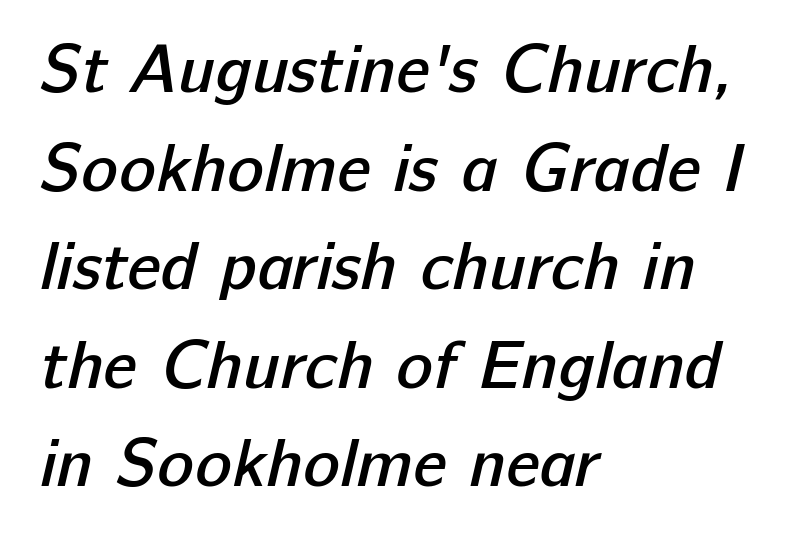
The image shows 68 px semibold sans-serif type; set left-aligned, normal line spacing (1.45x), normal letter spacing, not underlined; low stroke contrast and a medium x-height.
